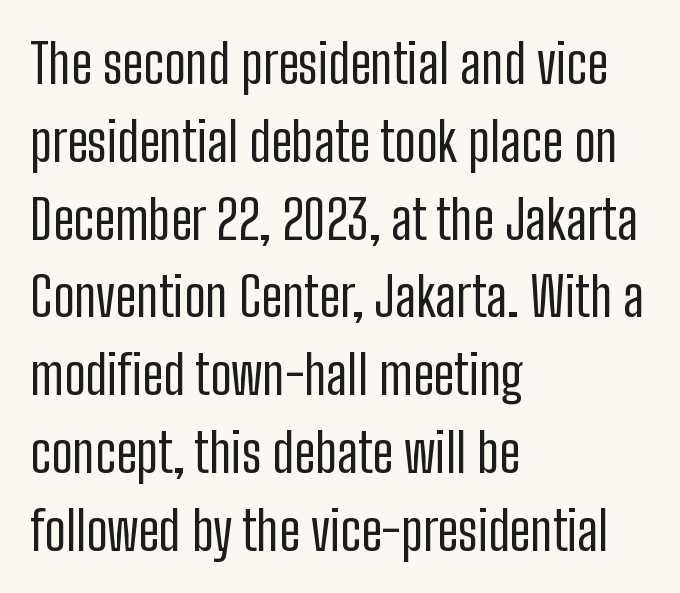
{"serif": "no", "italic": "no", "bold": "no", "weight": "regular", "width": "condensed", "stroke_contrast": "low", "x_height": "medium", "monospaced": "no", "underline": "no", "align": "left", "line_spacing": "normal", "line_spacing_ratio": 1.44, "letter_spacing": "normal", "letter_spacing_em": 0.0, "glyph_px": 54}
